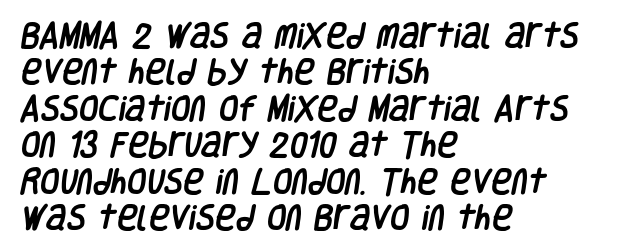
Q: Is the typeface a serif or a sans-serif typeface? A: Sans-serif.
Q: Is the text underlined? A: No.
Q: How is the paragraph aligned? A: Left-aligned.
Q: Is the spacing between letters normal or unusually wide? A: Normal.
Q: Is the spacing between lines tight, normal or loose? A: Normal.
Q: Width (condensed, normal, or wide)? A: Condensed.
Q: Stroke contrast? A: Low.
Q: x-height? A: Large.
Q: Monospaced? A: No.
